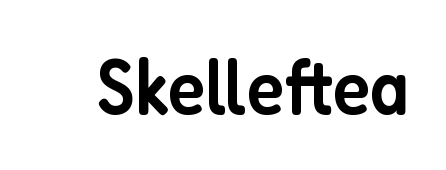
{"serif": "no", "italic": "no", "bold": "semi", "weight": "semibold", "width": "condensed", "stroke_contrast": "low", "x_height": "medium", "monospaced": "no", "underline": "no", "letter_spacing": "normal", "letter_spacing_em": 0.0, "glyph_px": 79}
